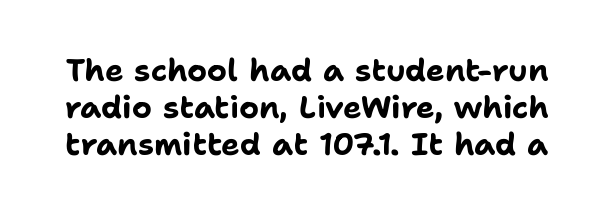
{"serif": "no", "italic": "no", "bold": "yes", "weight": "bold", "width": "normal", "stroke_contrast": "low", "x_height": "medium", "monospaced": "no", "underline": "no", "line_spacing_ratio": 1.2, "letter_spacing": "normal", "letter_spacing_em": 0.0, "glyph_px": 31}
